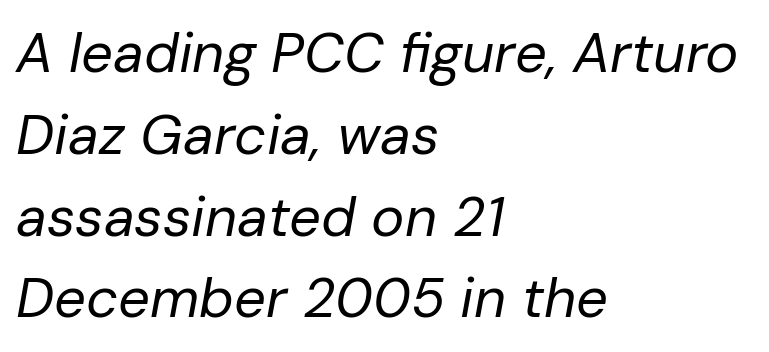
{"italic": "yes", "lean": "right", "slant_degrees": 10, "bold": "no", "weight": "regular", "width": "normal", "stroke_contrast": "low", "x_height": "medium", "monospaced": "no", "underline": "no", "align": "left", "line_spacing": "normal", "line_spacing_ratio": 1.46, "letter_spacing": "normal", "letter_spacing_em": 0.0, "glyph_px": 56}
